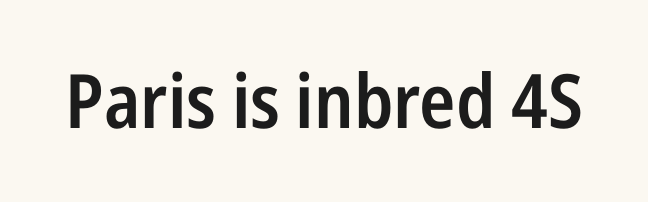
Each glyph is drawn with semibold strokes, heavier than normal yet not fully bold. Each letter keeps its own natural width here, so spacing adapts to shape. This rendering features lettering with no underline. The letters carry no serifs — their stems end cleanly without finishing strokes.
